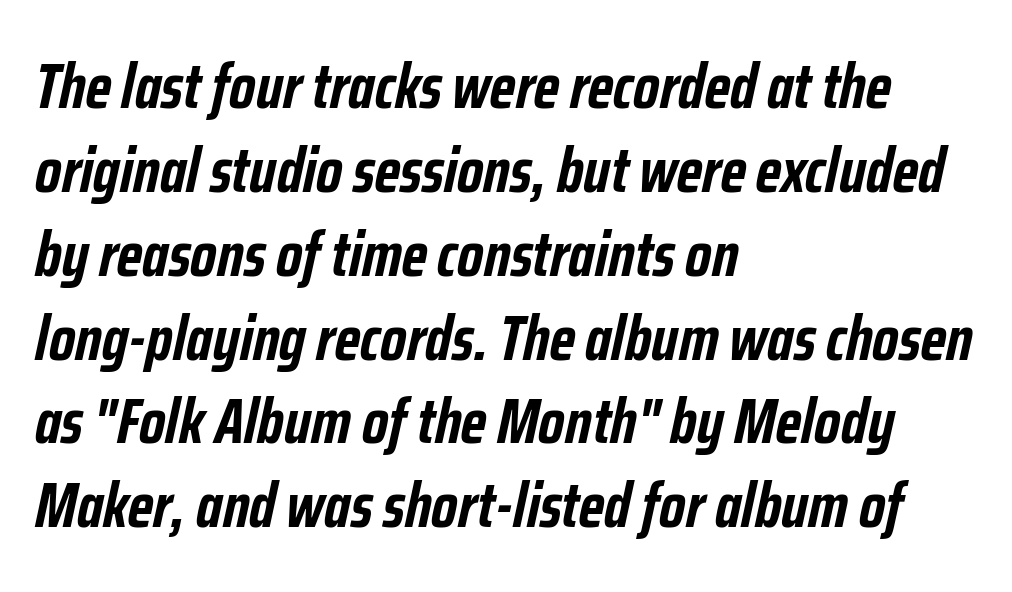
Caption: bold face, heavy strokes. How are the letters spaced? Ordinarily, with no added tracking. A bare baseline throughout the passage. Designer's note — italics engaged.
